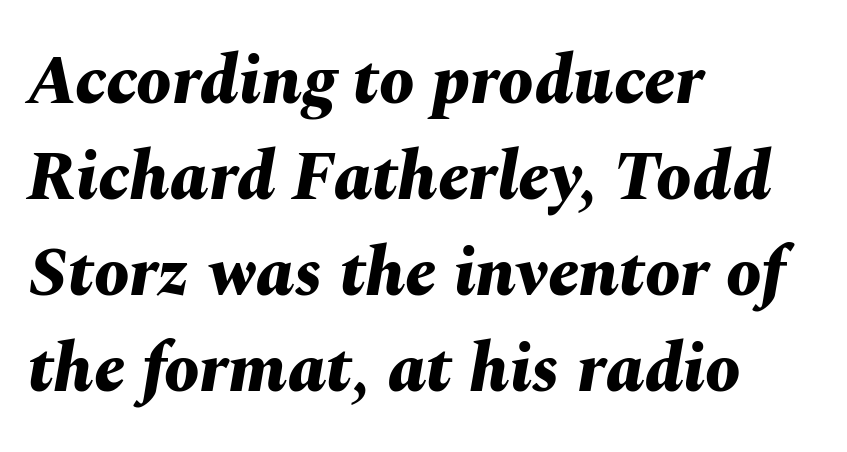
Underline: absent. All the whitespace from short lines collects on the right. Italic: yes, the glyphs are oblique. In terms of letterspacing, this is plain default setting.
